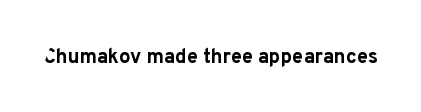
{"italic": "no", "bold": "yes", "underline": "no", "letter_spacing": "normal", "letter_spacing_em": 0.0, "glyph_px": 20}
